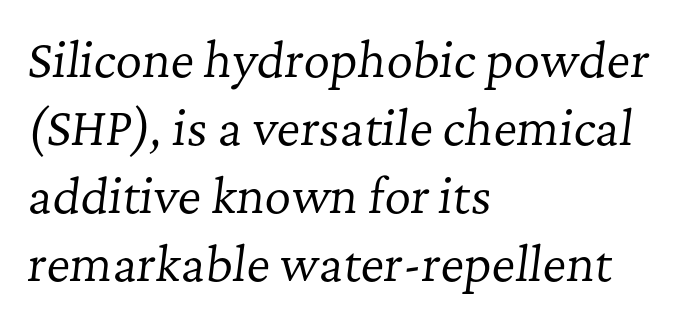
This sample uses plain, unmodified letter spacing. Is this a fixed-width face? No — the glyphs have proportional, varying widths. The typesetter chose a ragged-right arrangement here. A typesetter would label this face a serif. Compared with ordinary roman type, these characters are visibly tilted. Anything drawn beneath the words? Only blank space.
